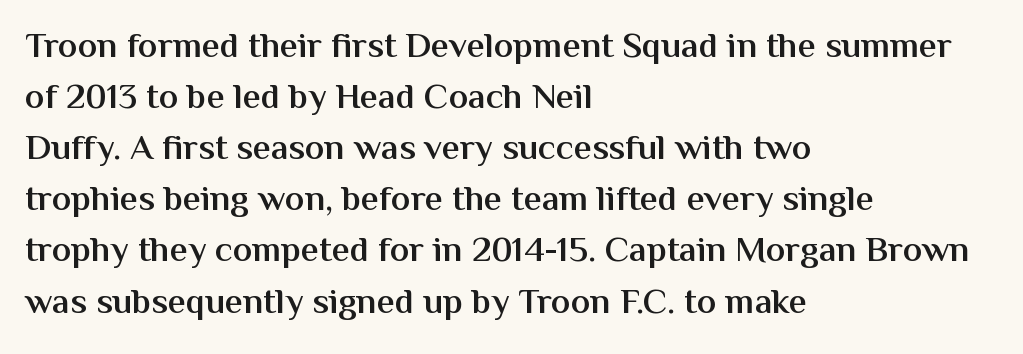
Q: Is the text bold? A: Semi-bold.
Q: Is the text italic (slanted)? A: No, it is upright.
Q: Is the typeface a serif or a sans-serif typeface? A: Sans-serif.
Q: Is the text underlined? A: No.
Q: How is the paragraph aligned? A: Left-aligned.
Q: Is the spacing between letters normal or unusually wide? A: Normal.
Q: Is the spacing between lines tight, normal or loose? A: Normal.
Q: Width (condensed, normal, or wide)? A: Normal.
Q: Stroke contrast? A: Medium.
Q: x-height? A: Medium.
Q: Monospaced? A: No.
